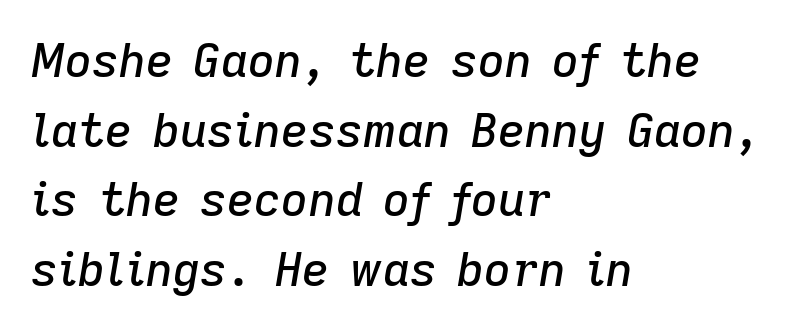
The image shows 47 px text type, italic (leaning right); set left-aligned, normal line spacing (1.48x), normal letter spacing, not underlined; low stroke contrast and a medium x-height.
